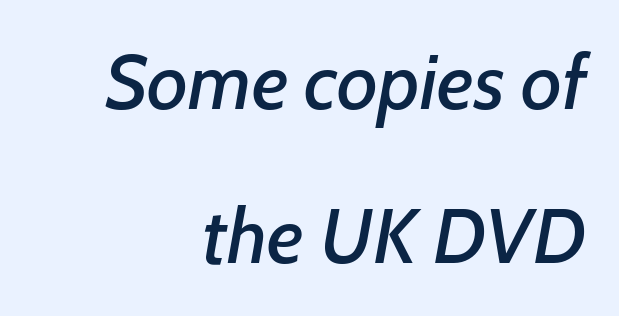
The image shows 78 px text type, italic (leaning right); set right-aligned, loose line spacing (1.97x), normal letter spacing, not underlined; low stroke contrast and a medium x-height.
